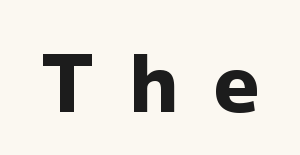
The image shows 79 px heavy sans-serif type, upright; set unusually wide letter spacing (+0.45 em), not underlined; low stroke contrast and a medium x-height.
